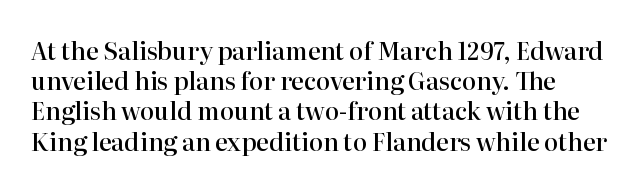
Q: Is the text bold? A: Semi-bold.
Q: Is the text italic (slanted)? A: No, it is upright.
Q: Is the text underlined? A: No.
Q: Is the spacing between letters normal or unusually wide? A: Normal.
Q: Is the spacing between lines tight, normal or loose? A: Normal.
